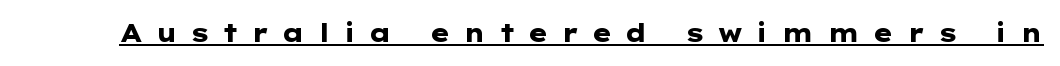
Q: Is the text bold? A: Yes.
Q: Is the text italic (slanted)? A: No, it is upright.
Q: Is the text underlined? A: Yes.
Q: Is the spacing between letters normal or unusually wide? A: Unusually wide.
